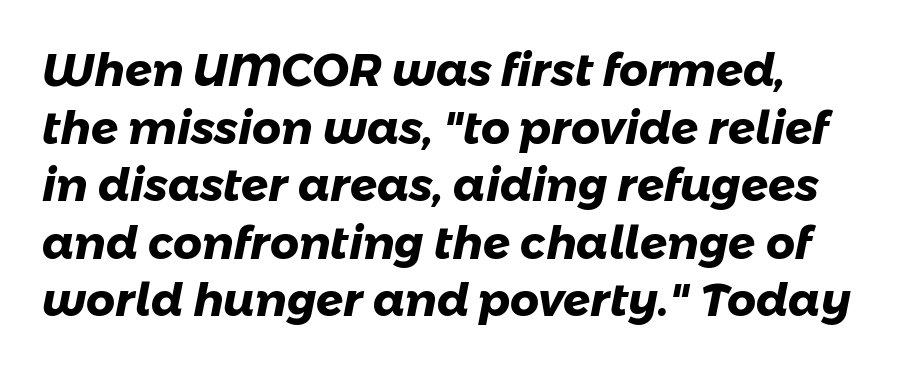
Letterform terminals end flat and unadorned throughout the passage. Short note: letters normally spaced. Reading down the column, the eye jumps a familiar distance to each next line. Here the designer chose a conventional face with non-uniform glyph widths. Descenders are the only things crossing below the line. Is the type bold? Yes — the strokes are clearly thick and heavy.
